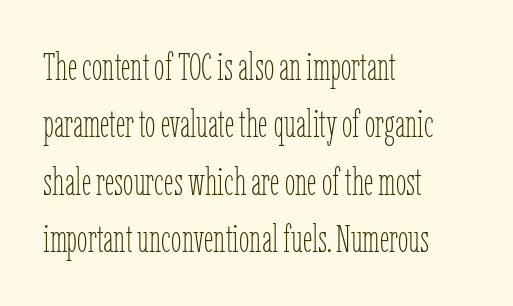
The image shows 38 px thin, condensed type, upright; set left-aligned, normal line spacing (1.51x), normal letter spacing, not underlined; low stroke contrast and a medium x-height.
